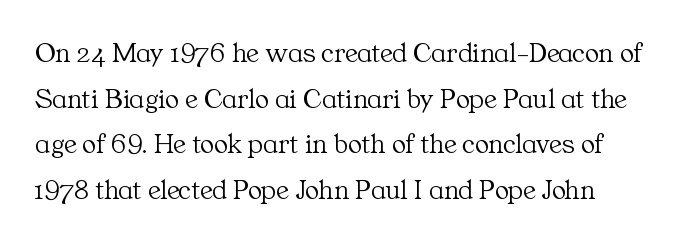
Q: Is the text bold? A: No.
Q: Is the text italic (slanted)? A: No, it is upright.
Q: Is the typeface a serif or a sans-serif typeface? A: Serif.
Q: Is the text underlined? A: No.
Q: Is the spacing between letters normal or unusually wide? A: Normal.
Q: Is the spacing between lines tight, normal or loose? A: Normal.
Q: Width (condensed, normal, or wide)? A: Normal.
Q: Stroke contrast? A: Medium.
Q: x-height? A: Medium.
Q: Monospaced? A: No.
